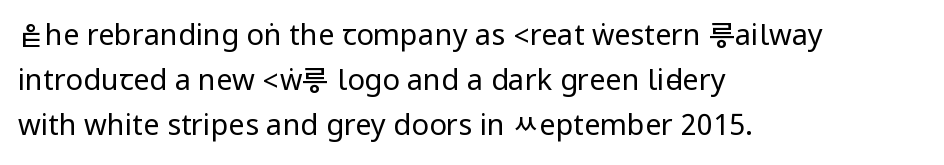
The image shows 29 px regular-weight, condensed sans-serif type, upright; set left-aligned, normal line spacing (1.55x), normal letter spacing, not underlined; low stroke contrast.
